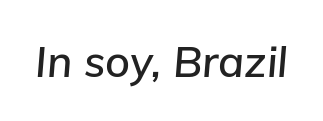
The image shows 43 px text type, italic (leaning right); set normal letter spacing, not underlined; low stroke contrast and a medium x-height.
